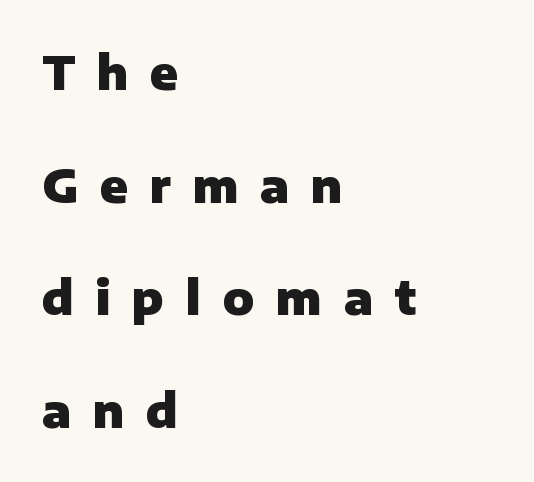
Q: Is the text bold? A: Yes.
Q: Is the text italic (slanted)? A: No, it is upright.
Q: Is the typeface a serif or a sans-serif typeface? A: Sans-serif.
Q: Is the text underlined? A: No.
Q: How is the paragraph aligned? A: Left-aligned.
Q: Is the spacing between letters normal or unusually wide? A: Unusually wide.
Q: Is the spacing between lines tight, normal or loose? A: Loose.
Q: Width (condensed, normal, or wide)? A: Normal.
Q: Stroke contrast? A: Low.
Q: x-height? A: Medium.
Q: Monospaced? A: No.
